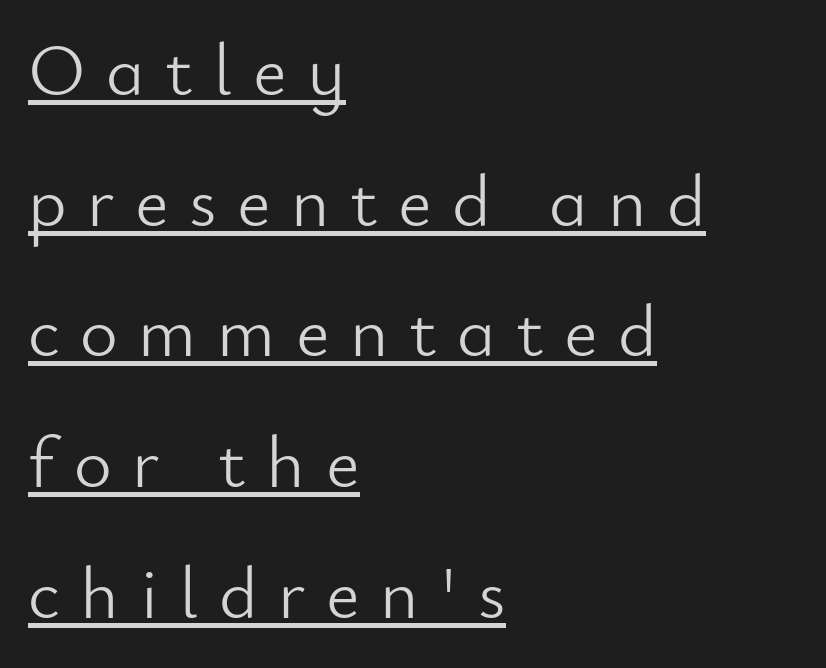
The characters are drawn with everyday or finer stroke widths. Like a heading marked for emphasis, these lines bear an underscore. Note the varied advance widths — an 'i' is clearly narrower than an 'm'. Teacher's note: observe the even left margin — that is flush-left alignment. No italicization has been applied; the sample stays upright. In terms of letterform style, serifs are entirely absent.
